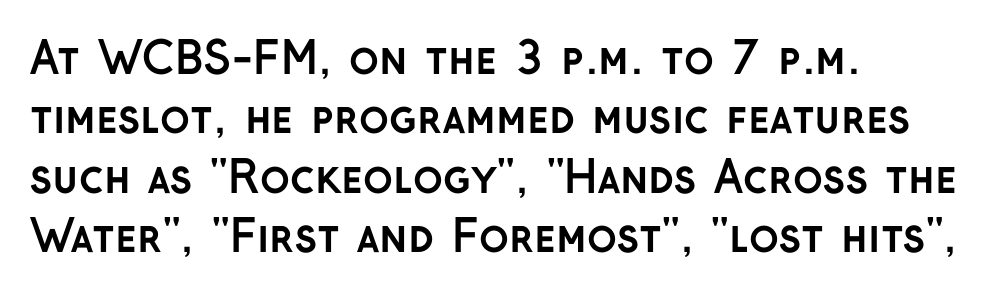
{"serif": "no", "italic": "no", "bold": "yes", "weight": "semibold", "width": "normal", "stroke_contrast": "low", "x_height": "medium", "monospaced": "no", "underline": "no", "align": "left", "line_spacing": "normal", "line_spacing_ratio": 1.35, "letter_spacing": "normal", "letter_spacing_em": 0.0, "glyph_px": 44}
